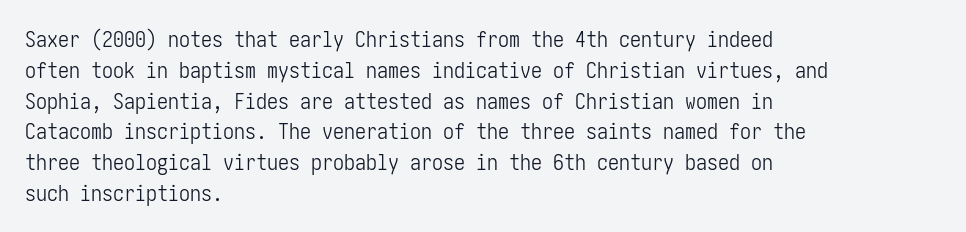
Q: Is the text bold? A: No.
Q: Is the text italic (slanted)? A: No, it is upright.
Q: Is the text underlined? A: No.
Q: How is the paragraph aligned? A: Left-aligned.
Q: Is the spacing between letters normal or unusually wide? A: Normal.
Q: Is the spacing between lines tight, normal or loose? A: Normal.
